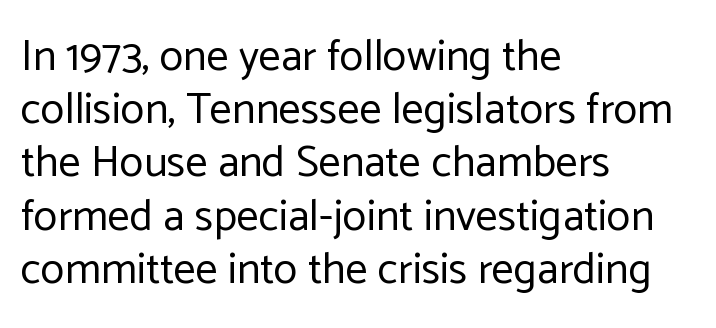
{"serif": "no", "italic": "no", "bold": "no", "weight": "regular", "width": "normal", "stroke_contrast": "low", "x_height": "medium", "monospaced": "no", "underline": "no", "align": "left", "line_spacing_ratio": 1.21, "letter_spacing": "normal", "letter_spacing_em": 0.0, "glyph_px": 44}
